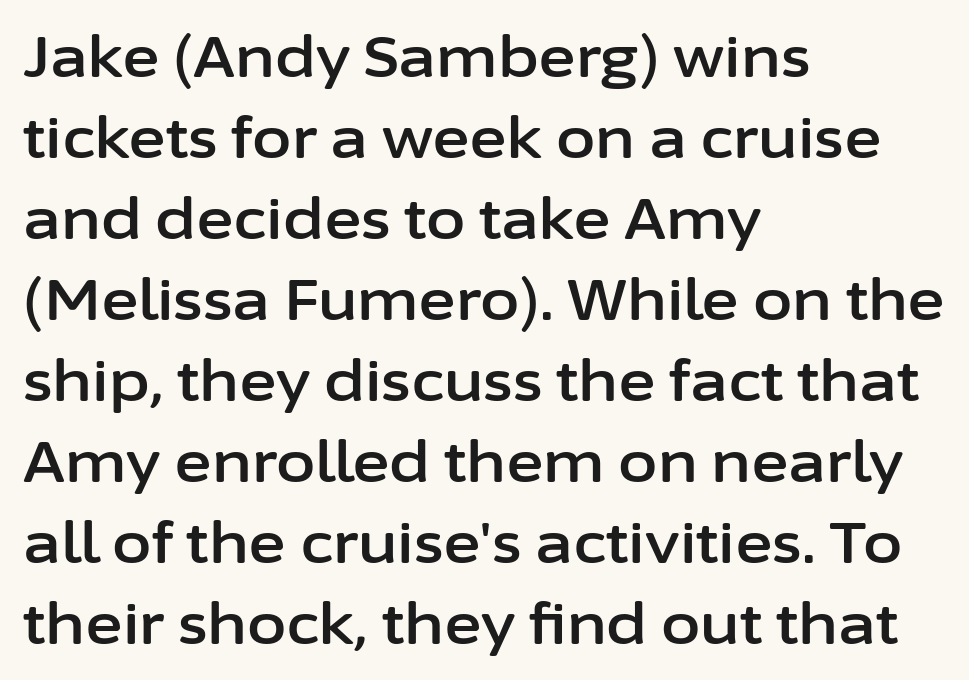
{"serif": "no", "italic": "no", "width": "normal", "stroke_contrast": "low", "x_height": "medium", "monospaced": "no", "underline": "no", "align": "left", "line_spacing": "normal", "line_spacing_ratio": 1.42, "letter_spacing": "normal", "letter_spacing_em": 0.0, "glyph_px": 57}
